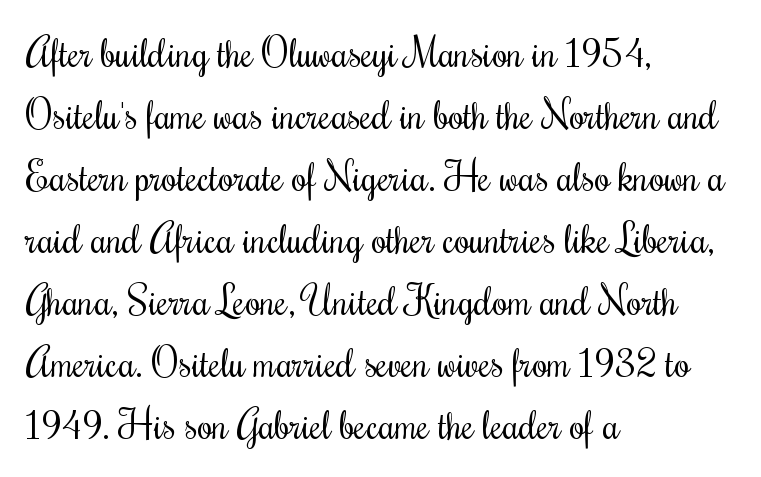
{"serif": "yes", "bold": "no", "weight": "regular", "width": "condensed", "stroke_contrast": "medium", "x_height": "small", "monospaced": "no", "underline": "no", "align": "left", "line_spacing": "normal", "line_spacing_ratio": 1.59, "letter_spacing": "normal", "letter_spacing_em": 0.0, "glyph_px": 39}
